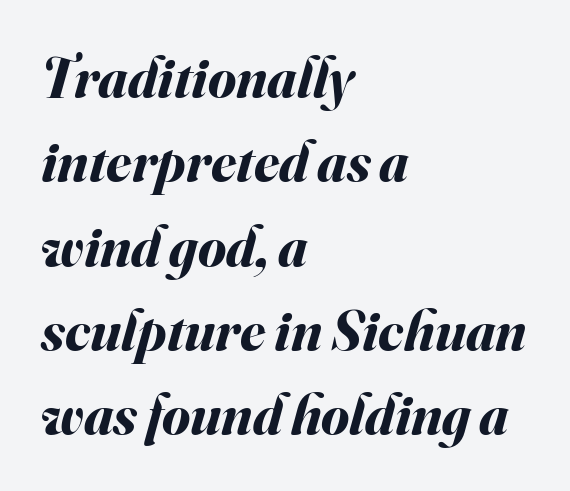
Characters follow at the spacing the type designer built in. Left-aligned paragraph, ragged on the right. The string is rendered with underlining switched off. Its strokes are broad and dark, the hallmark of bold type.
